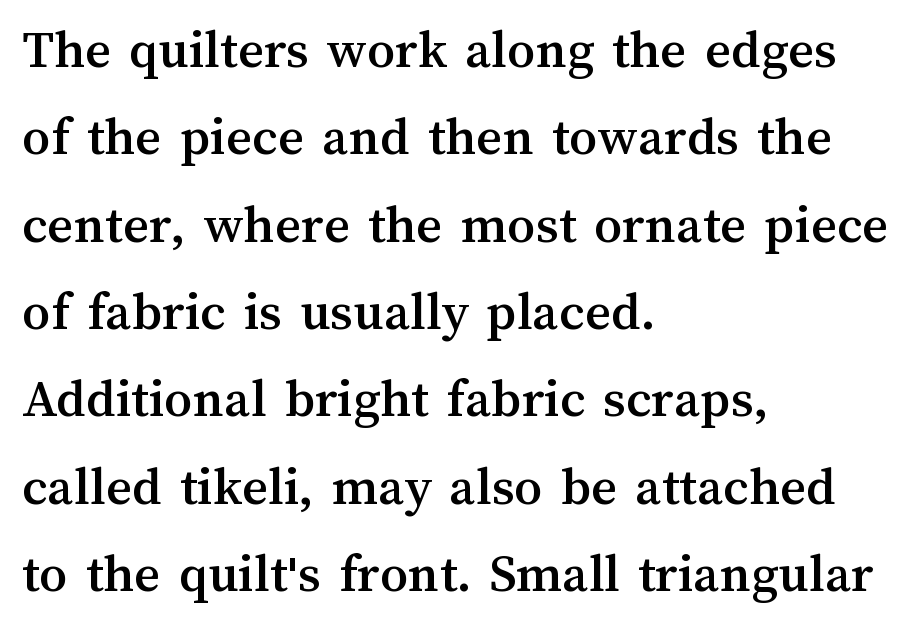
The image shows 56 px text type, upright; set left-aligned, normal line spacing (1.56x), normal letter spacing, not underlined; medium stroke contrast and a medium x-height.
